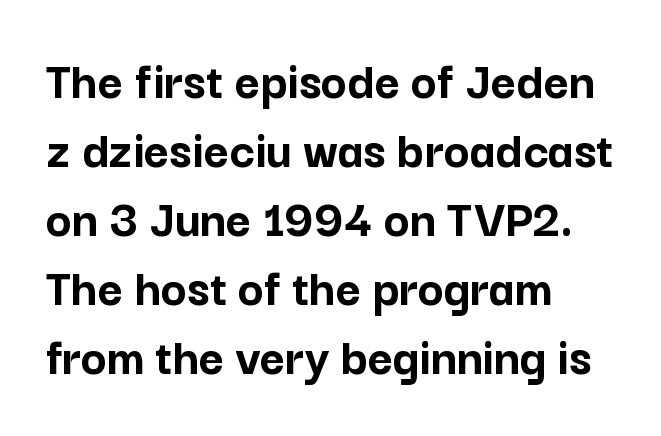
The image shows 54 px semibold sans-serif type, upright; set left-aligned, normal line spacing (1.28x), normal letter spacing, not underlined; low stroke contrast and a medium x-height.
